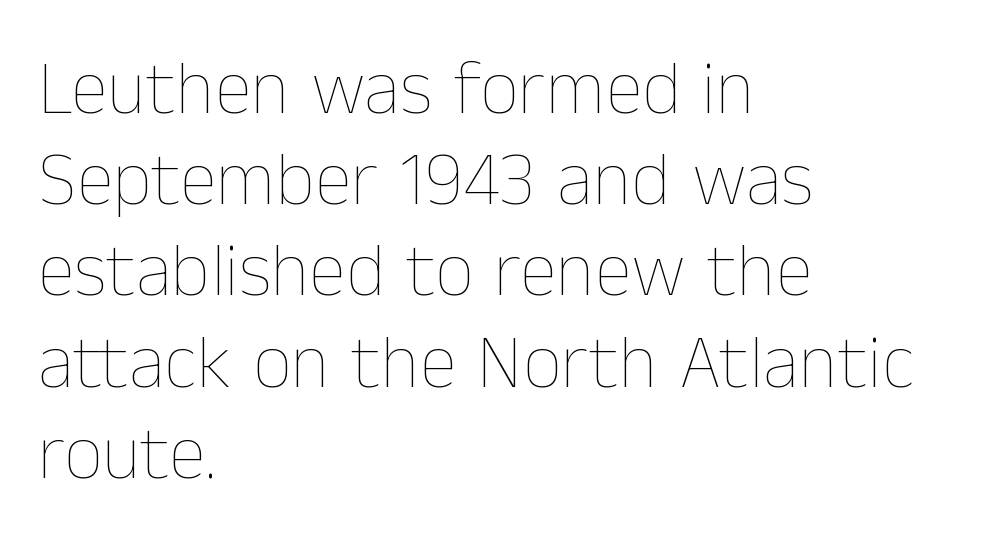
Weight: in the light-to-regular range. Unlike italic type, these characters show no tilt at all. A bare baseline throughout the passage. Note the varied advance widths — an 'i' is clearly narrower than an 'm'. Does the copy run flush right? No — it runs flush left.
